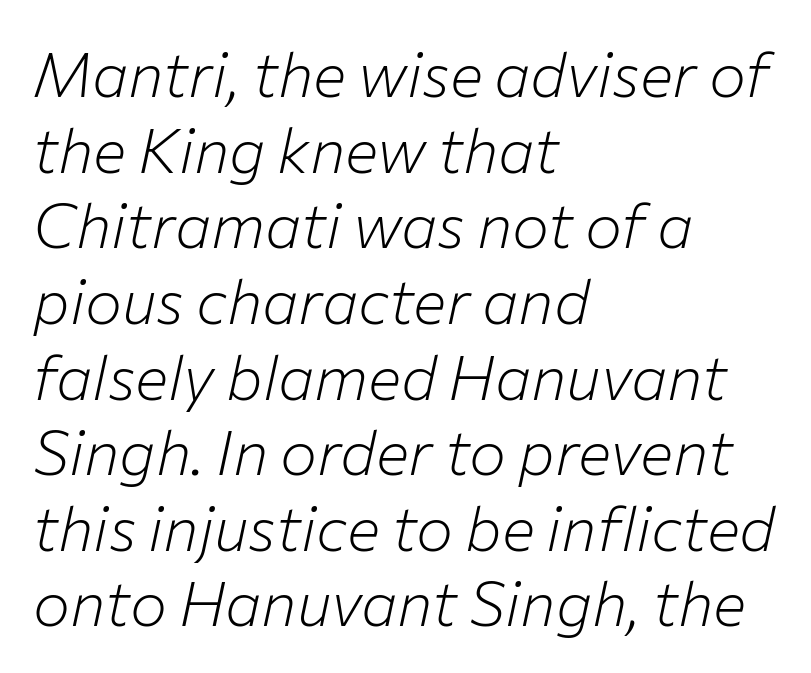
The image shows 62 px light type, italic (leaning right); set left-aligned, line spacing 1.22x, normal letter spacing, not underlined; low stroke contrast and a medium x-height.
